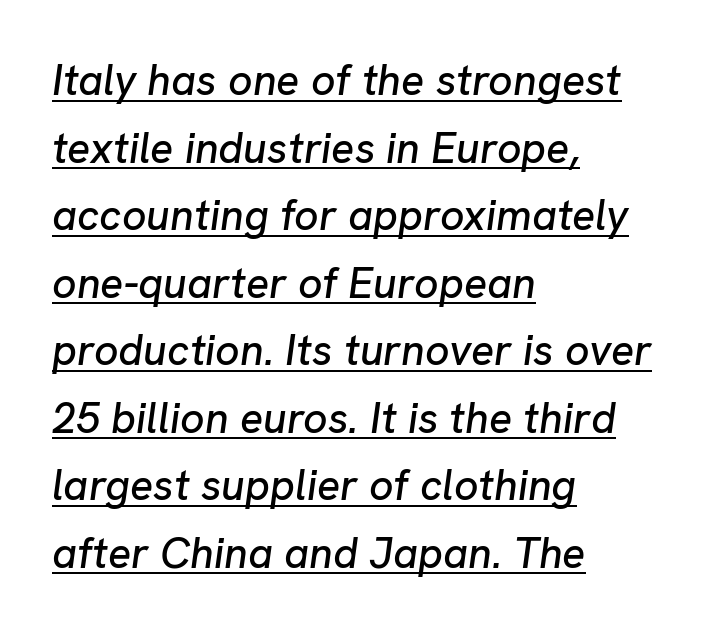
A typesetter would call this zero additional tracking. You could not count columns in this text — the font is proportionally spaced. Compared with undecorated copy, this sample adds a rule below the words. The text carries the slant typical of an italic or oblique font. Teacher's note: observe the even left margin — that is flush-left alignment.
